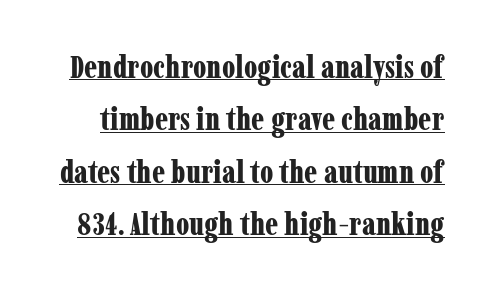
Successive baselines arrive at the customary interval. What kind of face is this? One with serifs. The axis of the letterforms is exactly vertical. Descenders here cross a horizontal rule under the line. Is the type bold? Yes — the strokes are clearly thick and heavy. The rendering keeps characters at their native spacing.
